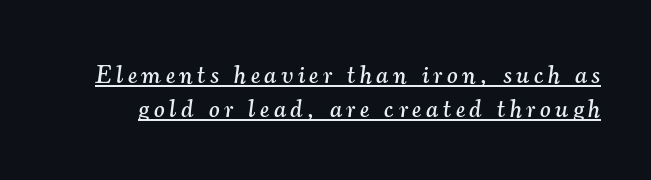
The image shows 25 px text type, italic (leaning right); set normal line spacing (1.37x), underlined.
